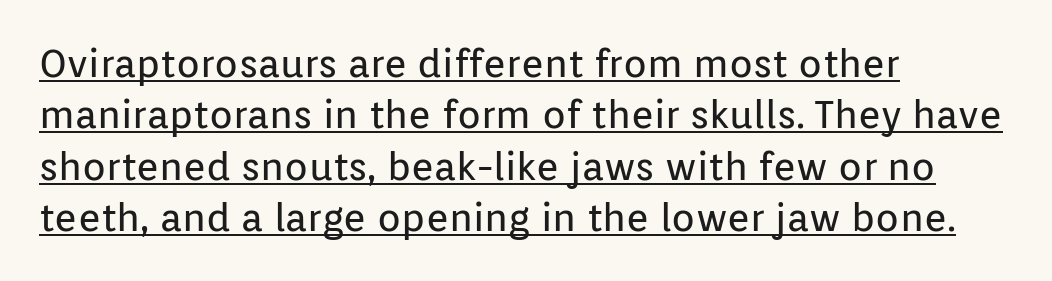
{"serif": "no", "italic": "no", "bold": "no", "weight": "regular", "width": "normal", "stroke_contrast": "low", "x_height": "medium", "monospaced": "no", "underline": "yes", "align": "left", "line_spacing": "normal", "line_spacing_ratio": 1.32, "letter_spacing": "normal", "letter_spacing_em": 0.0, "glyph_px": 39}
